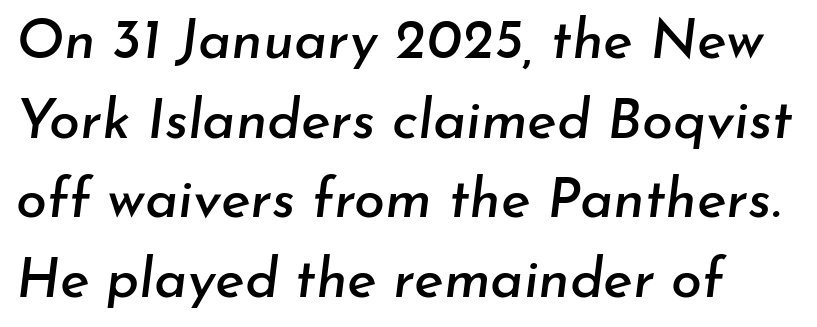
The image shows 56 px text type, italic (leaning right); set normal line spacing (1.42x), normal letter spacing, not underlined; low stroke contrast and a small x-height.
